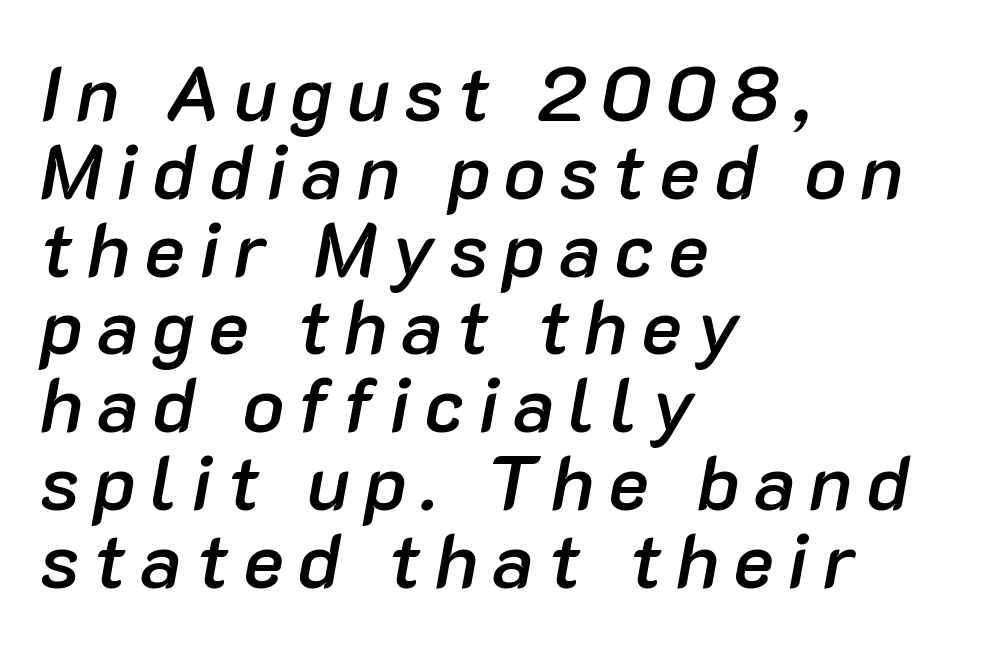
The image shows 77 px semibold type, italic (leaning right); set left-aligned, tight line spacing (1.01x), not underlined; low stroke contrast and a medium x-height.
